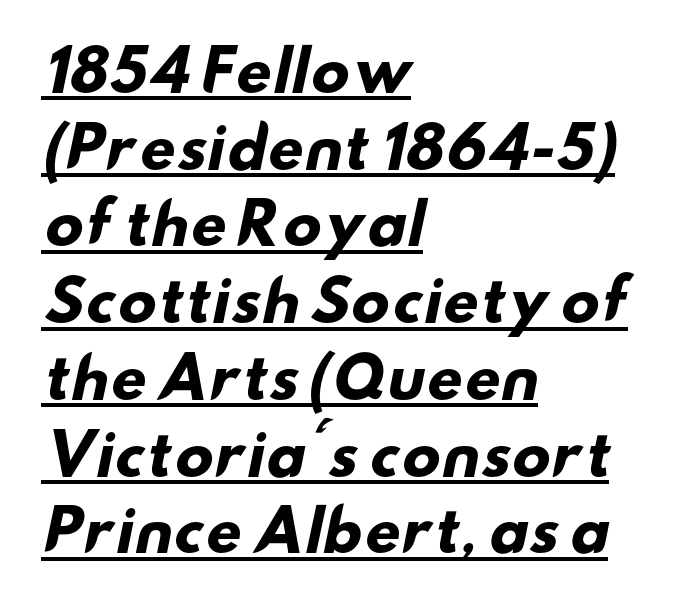
Q: Is the text bold? A: Yes.
Q: Is the typeface a serif or a sans-serif typeface? A: Sans-serif.
Q: Is the text underlined? A: Yes.
Q: How is the paragraph aligned? A: Left-aligned.
Q: Is the spacing between letters normal or unusually wide? A: Normal.
Q: Is the spacing between lines tight, normal or loose? A: Normal.
Q: Width (condensed, normal, or wide)? A: Wide.
Q: Stroke contrast? A: Low.
Q: x-height? A: Small.
Q: Monospaced? A: No.
